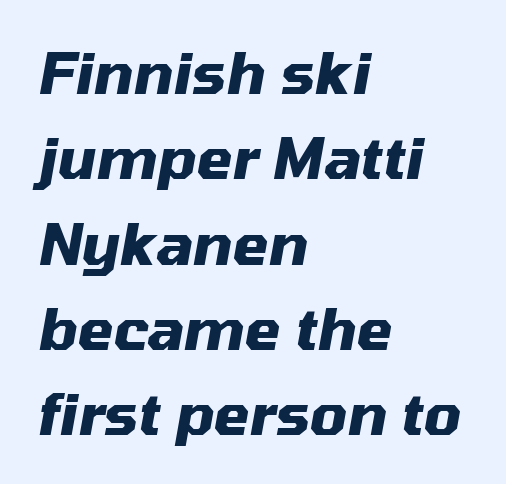
{"italic": "yes", "lean": "right", "slant_degrees": 10, "bold": "yes", "weight": "heavy", "width": "normal", "stroke_contrast": "medium", "x_height": "medium", "monospaced": "no", "underline": "no", "align": "left", "line_spacing": "normal", "line_spacing_ratio": 1.47, "letter_spacing": "normal", "letter_spacing_em": 0.0, "glyph_px": 58}
